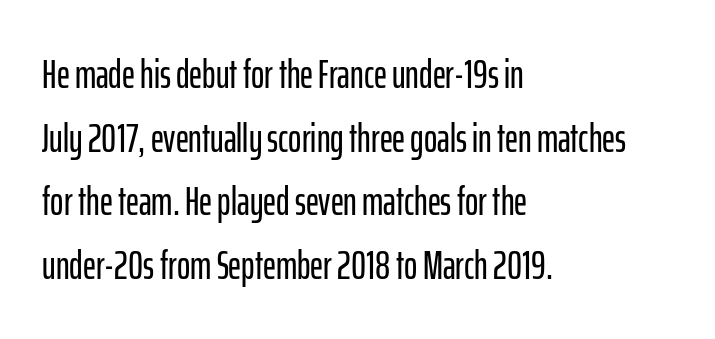
Q: Is the text italic (slanted)? A: No, it is upright.
Q: Is the typeface a serif or a sans-serif typeface? A: Sans-serif.
Q: Is the text underlined? A: No.
Q: How is the paragraph aligned? A: Left-aligned.
Q: Is the spacing between letters normal or unusually wide? A: Normal.
Q: Is the spacing between lines tight, normal or loose? A: Normal.
Q: Width (condensed, normal, or wide)? A: Condensed.
Q: Stroke contrast? A: Low.
Q: x-height? A: Medium.
Q: Monospaced? A: No.
